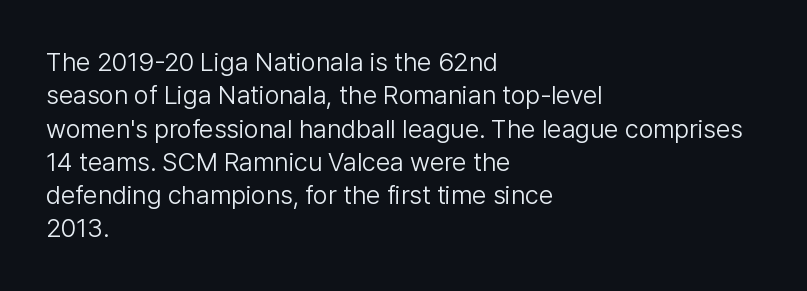
The image shows 26 px text type, upright; set left-aligned, normal line spacing (1.28x), normal letter spacing, not underlined.
